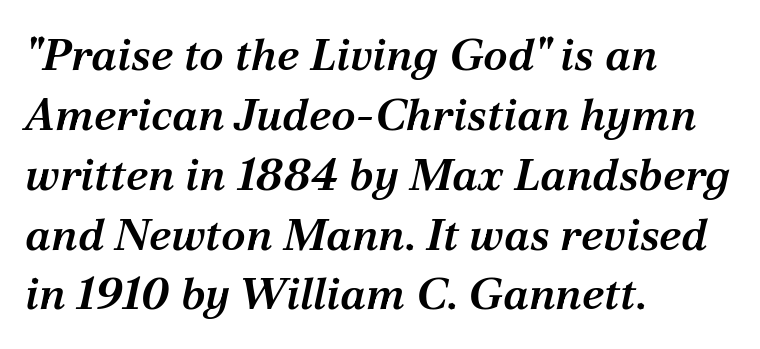
The image shows 45 px semibold serif type, italic (leaning right); set left-aligned, normal line spacing (1.33x), normal letter spacing, not underlined; medium stroke contrast and a medium x-height.
